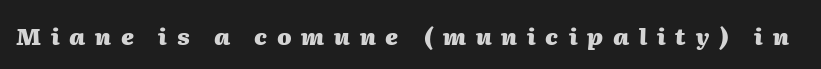
{"italic": "yes", "lean": "right", "slant_degrees": 2, "bold": "yes", "underline": "no", "letter_spacing": "wide", "letter_spacing_em": 0.43, "glyph_px": 23}
